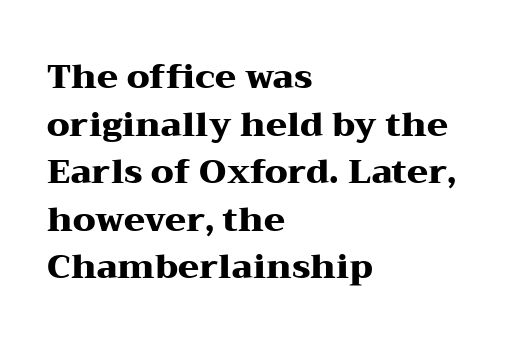
Q: Is the text bold? A: Yes.
Q: Is the text italic (slanted)? A: No, it is upright.
Q: Is the typeface a serif or a sans-serif typeface? A: Serif.
Q: Is the text underlined? A: No.
Q: How is the paragraph aligned? A: Left-aligned.
Q: Is the spacing between letters normal or unusually wide? A: Normal.
Q: Is the spacing between lines tight, normal or loose? A: Normal.
Q: Width (condensed, normal, or wide)? A: Wide.
Q: Stroke contrast? A: Medium.
Q: x-height? A: Medium.
Q: Monospaced? A: No.
